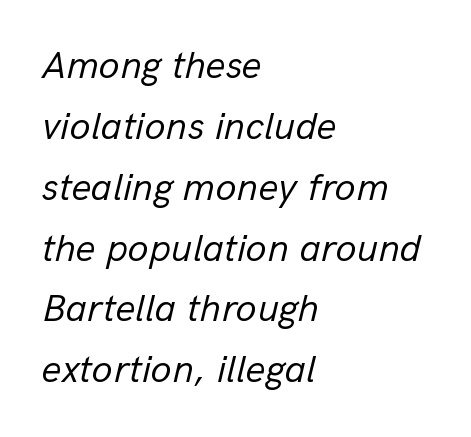
Q: Is the text bold? A: No.
Q: Is the text italic (slanted)? A: Yes, it leans right by about 13 degrees.
Q: Is the text underlined? A: No.
Q: How is the paragraph aligned? A: Left-aligned.
Q: Is the spacing between letters normal or unusually wide? A: Normal.
Q: Is the spacing between lines tight, normal or loose? A: Normal.
Q: Width (condensed, normal, or wide)? A: Normal.
Q: Stroke contrast? A: Low.
Q: x-height? A: Medium.
Q: Monospaced? A: No.
